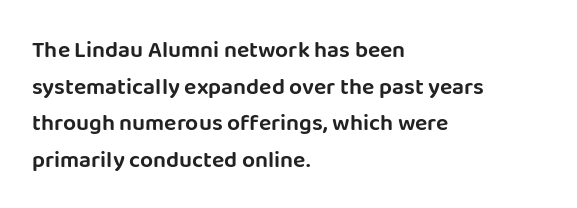
{"italic": "no", "underline": "no", "align": "left", "line_spacing": "normal", "line_spacing_ratio": 1.59, "letter_spacing": "normal", "letter_spacing_em": 0.0, "glyph_px": 23}
